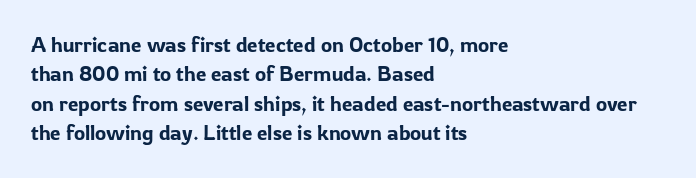
Q: Is the text italic (slanted)? A: No, it is upright.
Q: Is the text underlined? A: No.
Q: How is the paragraph aligned? A: Left-aligned.
Q: Is the spacing between letters normal or unusually wide? A: Normal.
Q: Is the spacing between lines tight, normal or loose? A: Normal.
